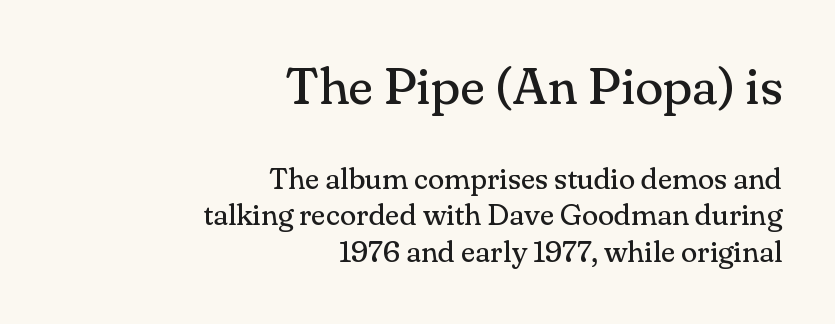
The image shows 52 px regular-weight serif type, upright; set right-aligned, line spacing 1.23x, normal letter spacing, not underlined; the first (top) block is 1.73x larger; medium stroke contrast and a small x-height.
